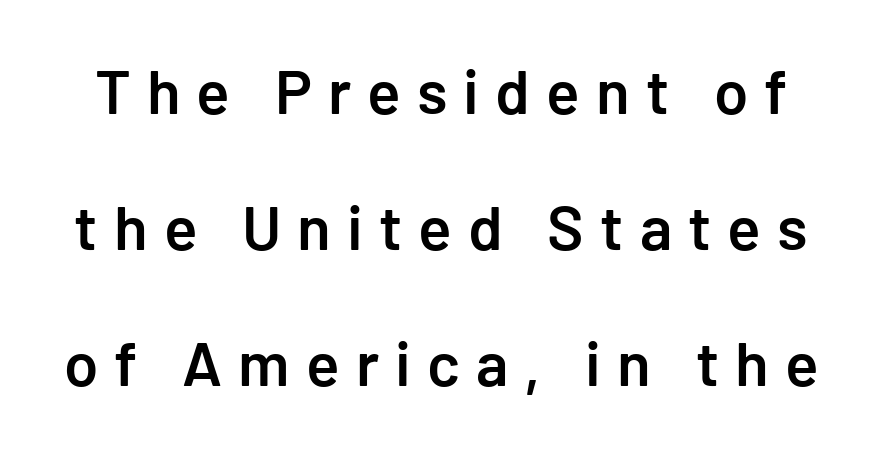
The image shows 62 px semibold sans-serif type, upright; set loose line spacing (2.19x), unusually wide letter spacing (+0.26 em), not underlined; low stroke contrast and a medium x-height.
